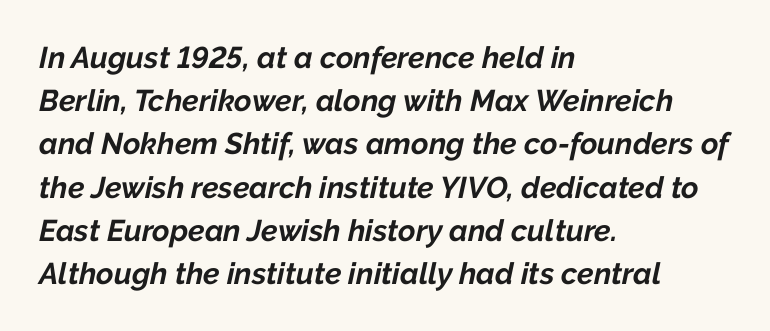
Q: Is the text bold? A: Yes.
Q: Is the text italic (slanted)? A: Yes, it leans right by about 12 degrees.
Q: Is the text underlined? A: No.
Q: How is the paragraph aligned? A: Left-aligned.
Q: Is the spacing between letters normal or unusually wide? A: Normal.
Q: Is the spacing between lines tight, normal or loose? A: Normal.
Q: Width (condensed, normal, or wide)? A: Normal.
Q: Stroke contrast? A: Low.
Q: x-height? A: Medium.
Q: Monospaced? A: No.
